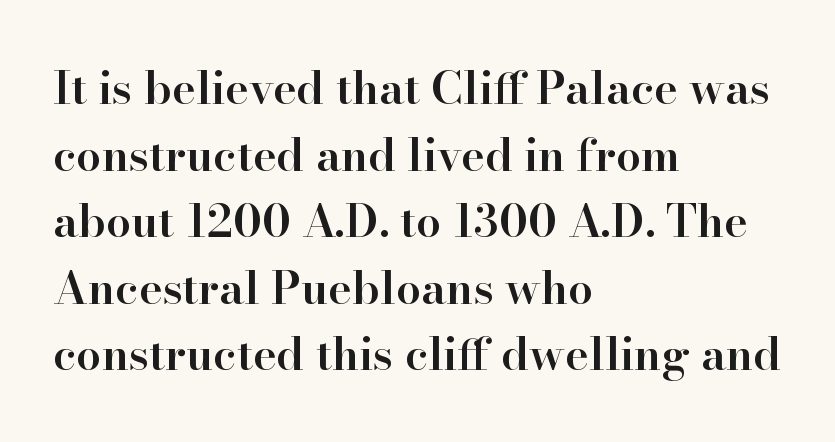
The space beneath each line is pristine and unruled. Baseline-to-baseline distance is the conventional proportion of letter height. You could call the tracking neutral — neither tight nor loose. These lines are set flush left with a ragged right edge. As a designer I'd log this as weight 600, semibold.
